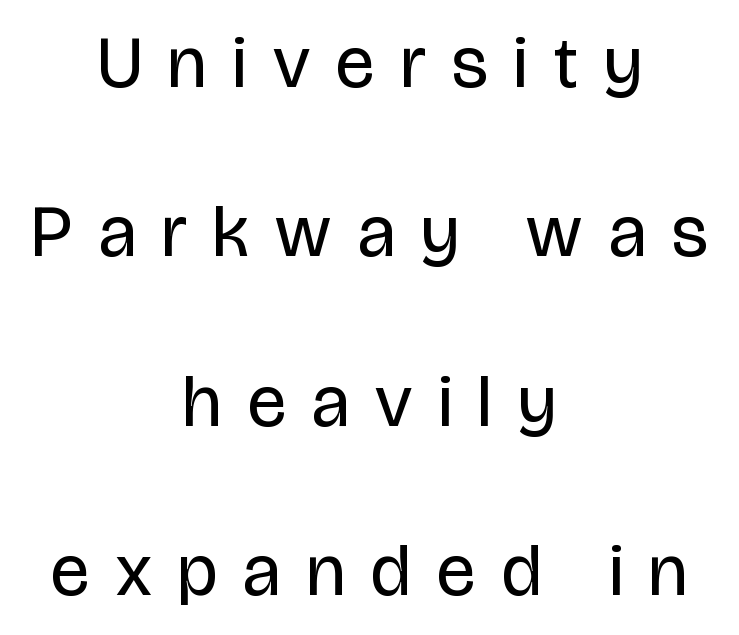
{"serif": "no", "italic": "no", "bold": "no", "weight": "regular", "width": "condensed", "stroke_contrast": "low", "x_height": "large", "monospaced": "no", "underline": "no", "align": "center", "line_spacing": "loose", "line_spacing_ratio": 2.32, "letter_spacing": "wide", "letter_spacing_em": 0.36, "glyph_px": 73}
